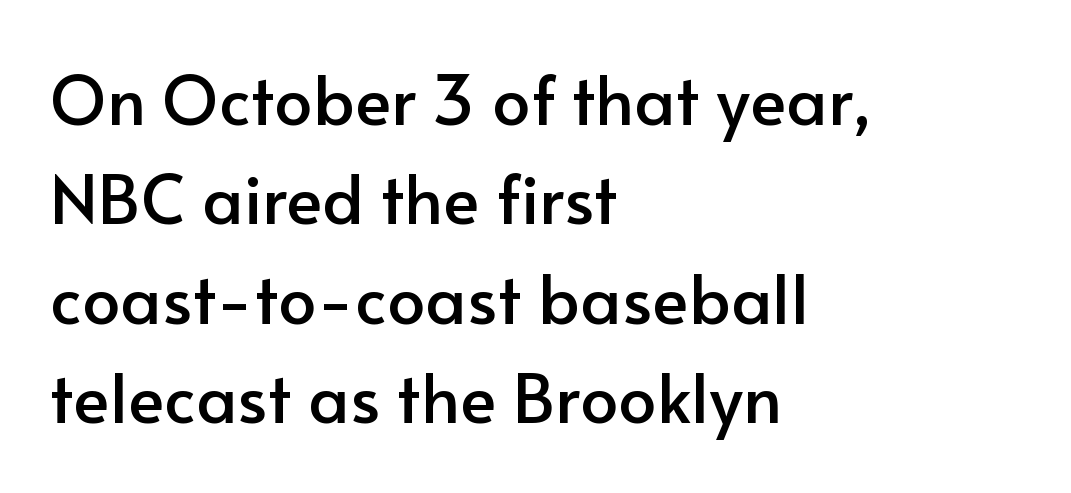
The image shows 68 px sans-serif type, upright; set left-aligned, normal line spacing (1.46x), normal letter spacing, not underlined; low stroke contrast and a small x-height.
